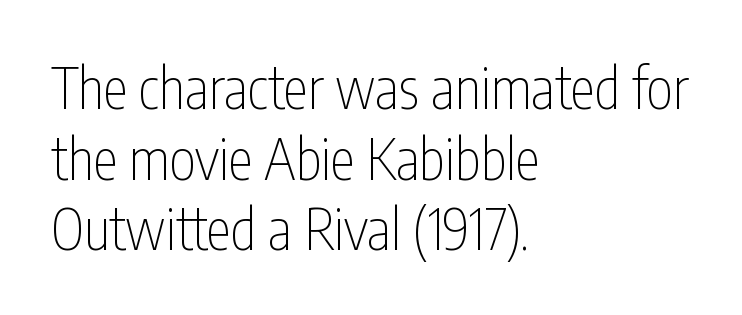
{"serif": "no", "italic": "no", "bold": "no", "weight": "thin", "width": "condensed", "stroke_contrast": "low", "x_height": "medium", "monospaced": "no", "underline": "no", "align": "left", "line_spacing": "normal", "line_spacing_ratio": 1.26, "letter_spacing": "normal", "letter_spacing_em": 0.0, "glyph_px": 56}
